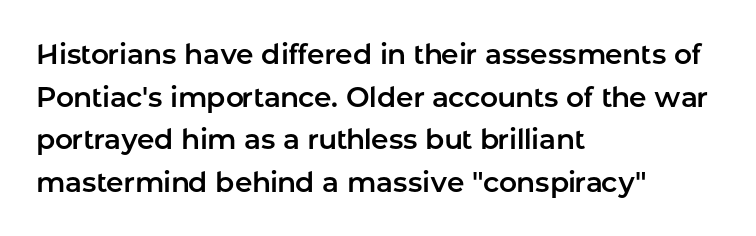
Q: Is the text italic (slanted)? A: No, it is upright.
Q: Is the typeface a serif or a sans-serif typeface? A: Sans-serif.
Q: Is the text underlined? A: No.
Q: How is the paragraph aligned? A: Left-aligned.
Q: Is the spacing between letters normal or unusually wide? A: Normal.
Q: Is the spacing between lines tight, normal or loose? A: Normal.
Q: Width (condensed, normal, or wide)? A: Normal.
Q: Stroke contrast? A: Low.
Q: x-height? A: Medium.
Q: Monospaced? A: No.
